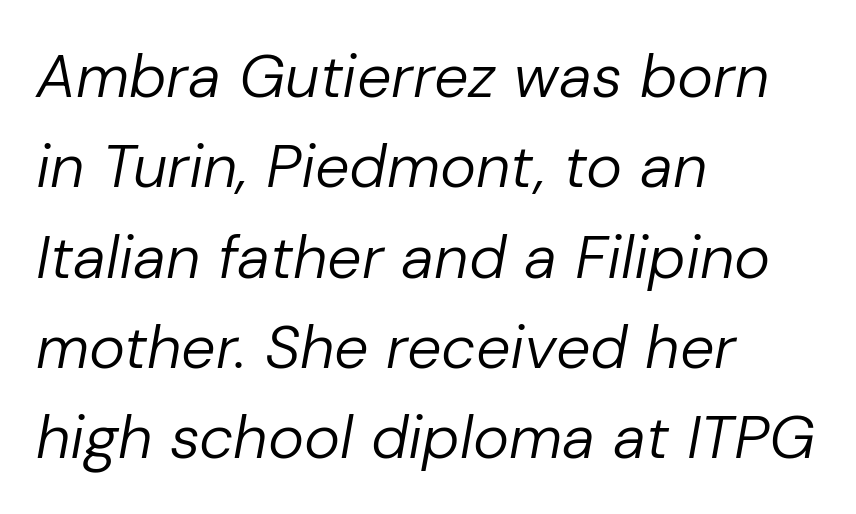
The image shows 61 px regular-weight type, italic (leaning right); set left-aligned, normal line spacing (1.48x), normal letter spacing, not underlined; low stroke contrast and a medium x-height.
